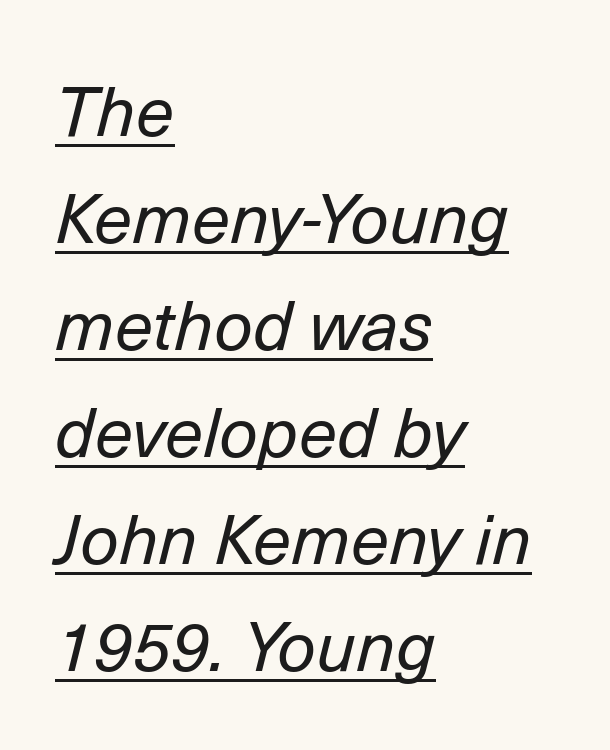
The image shows 69 px regular-weight type, italic (leaning right); set left-aligned, normal line spacing (1.55x), normal letter spacing, underlined; low stroke contrast and a medium x-height.
